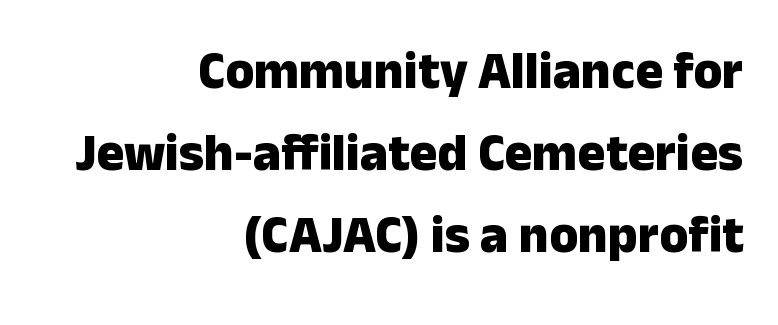
These lines stack with their right ends in a neat column. The letters advance in unequal steps, a hallmark of proportional type. These lines carry a lot of weight — the face is fully bold. This is sans-serif lettering, the kind often seen on screens and signage. The type is set solid horizontally, with unmodified tracking. This block has exactly the height ordinary leading produces.
